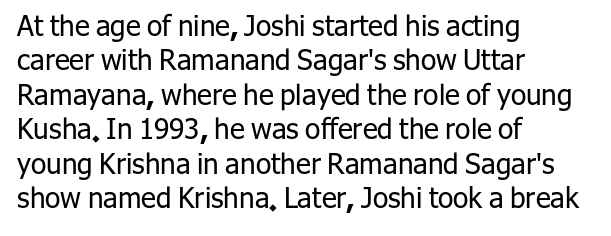
{"serif": "no", "italic": "no", "bold": "no", "weight": "regular", "width": "normal", "stroke_contrast": "low", "x_height": "medium", "monospaced": "no", "underline": "no", "align": "left", "line_spacing_ratio": 1.23, "letter_spacing": "normal", "letter_spacing_em": 0.0, "glyph_px": 28}
